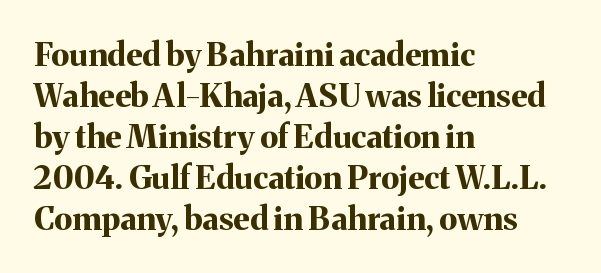
The image shows 32 px bold serif type, upright; set left-aligned, normal line spacing (1.28x), normal letter spacing, not underlined; medium stroke contrast and a medium x-height.
